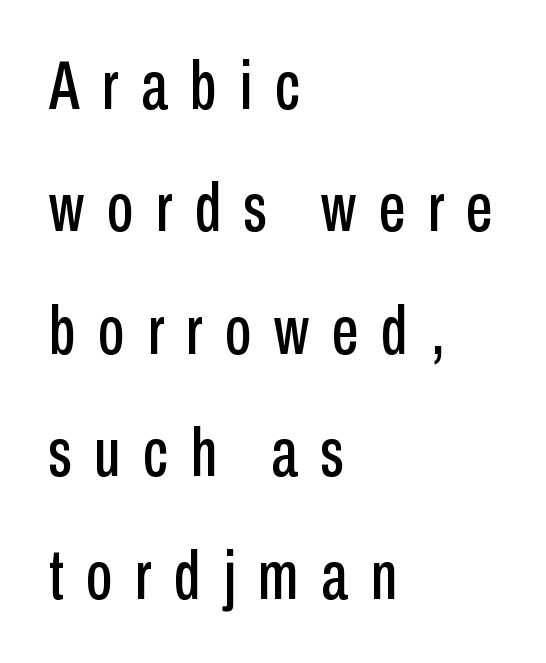
Q: Is the text italic (slanted)? A: No, it is upright.
Q: Is the typeface a serif or a sans-serif typeface? A: Sans-serif.
Q: Is the text underlined? A: No.
Q: How is the paragraph aligned? A: Left-aligned.
Q: Is the spacing between letters normal or unusually wide? A: Unusually wide.
Q: Width (condensed, normal, or wide)? A: Condensed.
Q: Stroke contrast? A: Low.
Q: x-height? A: Medium.
Q: Monospaced? A: No.
